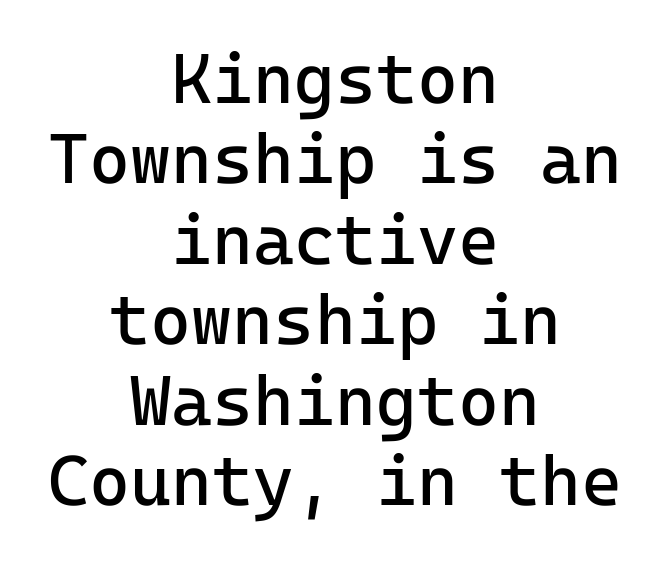
The baseline area is clear. The passage is arranged like a title page — every line centered. To sum up the face: it is a sans, with no serifs. Compared with typical body copy, the letter spacing here is the same. Each stroke keeps to a modest, everyday thickness or less. Designer's note — italics off, roman on.
